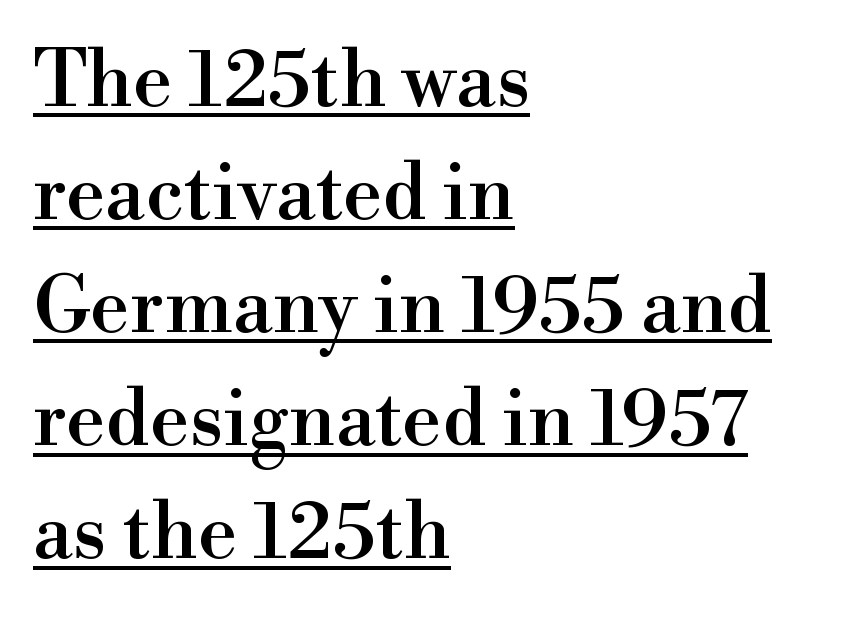
Q: Is the text italic (slanted)? A: No, it is upright.
Q: Is the typeface a serif or a sans-serif typeface? A: Serif.
Q: Is the text underlined? A: Yes.
Q: How is the paragraph aligned? A: Left-aligned.
Q: Is the spacing between letters normal or unusually wide? A: Normal.
Q: Is the spacing between lines tight, normal or loose? A: Normal.
Q: Width (condensed, normal, or wide)? A: Normal.
Q: Stroke contrast? A: High.
Q: x-height? A: Small.
Q: Monospaced? A: No.
